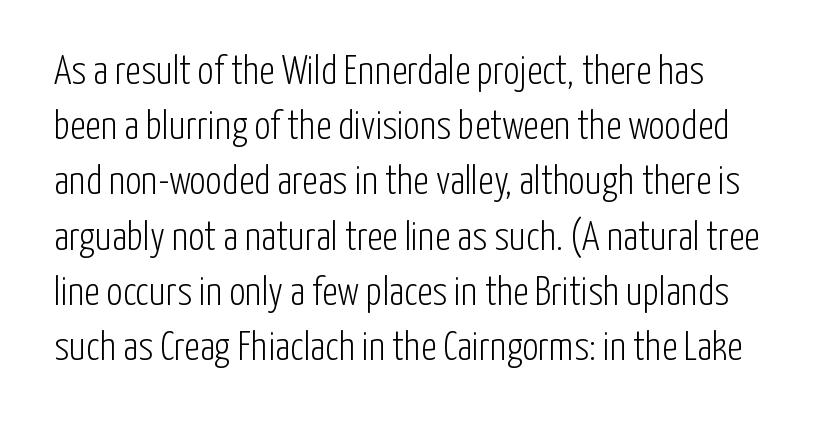
The words here are not underlined. Compared with typical body copy, the letter spacing here is the same. Think of a printed novel: that variable character pitch is what you see here. The typography opts for an upright posture over an oblique one. This sample uses a sans-serif face. The line-height multiplier appears to be the usual default.
